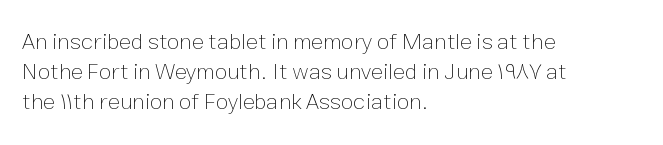
{"italic": "no", "bold": "no", "underline": "no", "align": "left", "line_spacing": "normal", "line_spacing_ratio": 1.3, "letter_spacing": "normal", "letter_spacing_em": 0.0, "glyph_px": 23}
